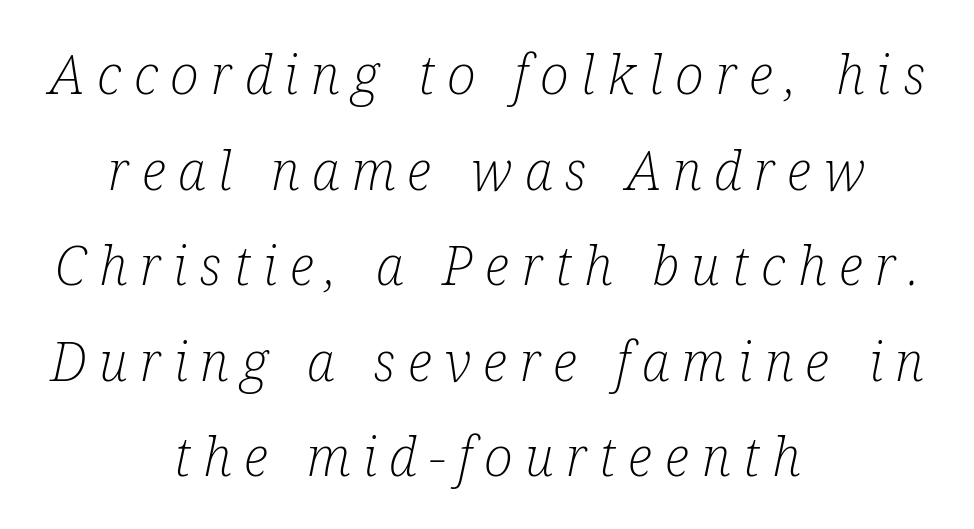
{"serif": "yes", "italic": "yes", "lean": "right", "slant_degrees": 12, "bold": "no", "weight": "light", "width": "condensed", "stroke_contrast": "low", "x_height": "medium", "monospaced": "no", "underline": "no", "align": "center", "line_spacing_ratio": 1.77, "letter_spacing": "wide", "letter_spacing_em": 0.23, "glyph_px": 54}
